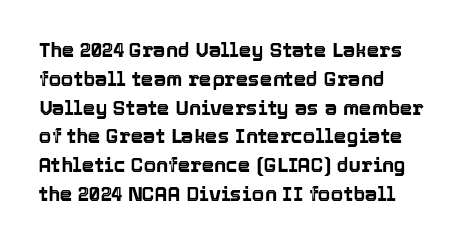
Q: Is the text italic (slanted)? A: No, it is upright.
Q: Is the text underlined? A: No.
Q: How is the paragraph aligned? A: Left-aligned.
Q: Is the spacing between letters normal or unusually wide? A: Normal.
Q: Is the spacing between lines tight, normal or loose? A: Normal.
